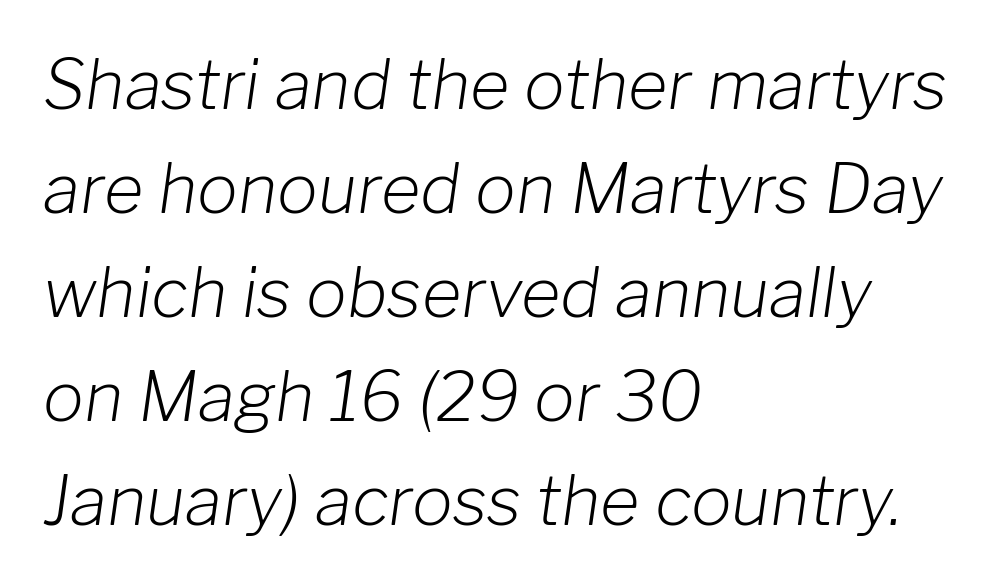
Q: Is the text bold? A: No.
Q: Is the text italic (slanted)? A: Yes, it leans right by about 8 degrees.
Q: Is the text underlined? A: No.
Q: How is the paragraph aligned? A: Left-aligned.
Q: Is the spacing between letters normal or unusually wide? A: Normal.
Q: Is the spacing between lines tight, normal or loose? A: Normal.
Q: Width (condensed, normal, or wide)? A: Normal.
Q: Stroke contrast? A: Low.
Q: x-height? A: Medium.
Q: Monospaced? A: No.
